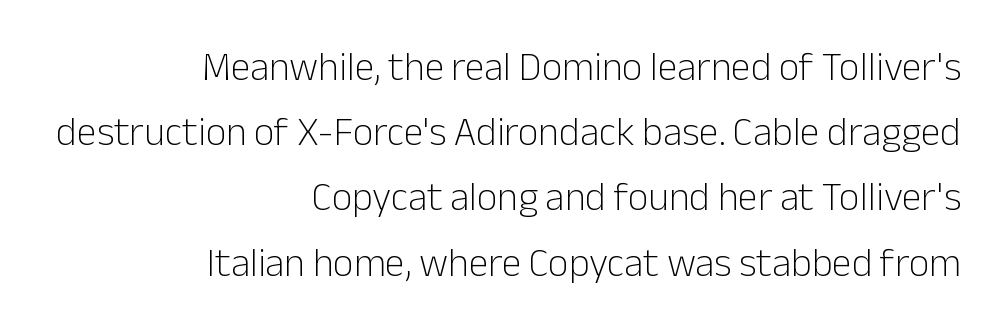
Q: Is the text bold? A: No.
Q: Is the text italic (slanted)? A: No, it is upright.
Q: Is the typeface a serif or a sans-serif typeface? A: Sans-serif.
Q: Is the text underlined? A: No.
Q: How is the paragraph aligned? A: Right-aligned.
Q: Is the spacing between letters normal or unusually wide? A: Normal.
Q: Is the spacing between lines tight, normal or loose? A: Normal.
Q: Width (condensed, normal, or wide)? A: Normal.
Q: Stroke contrast? A: Low.
Q: x-height? A: Medium.
Q: Monospaced? A: No.
